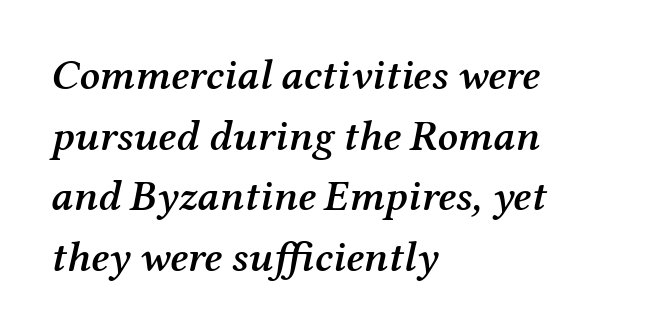
The image shows 43 px semibold serif type, italic (leaning right); set left-aligned, normal line spacing (1.41x), normal letter spacing, not underlined; medium stroke contrast and a medium x-height.
